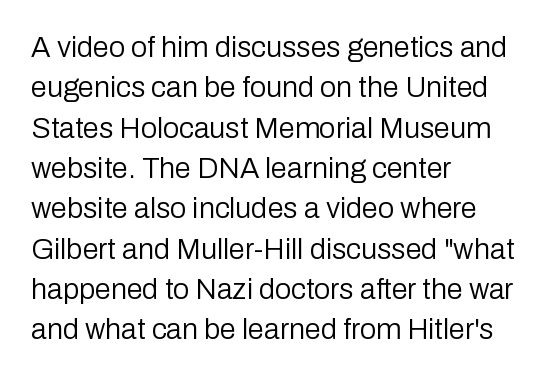
{"serif": "no", "italic": "no", "bold": "no", "weight": "regular", "width": "normal", "stroke_contrast": "low", "x_height": "medium", "monospaced": "no", "underline": "no", "align": "left", "line_spacing": "normal", "line_spacing_ratio": 1.39, "letter_spacing": "normal", "letter_spacing_em": 0.0, "glyph_px": 29}
